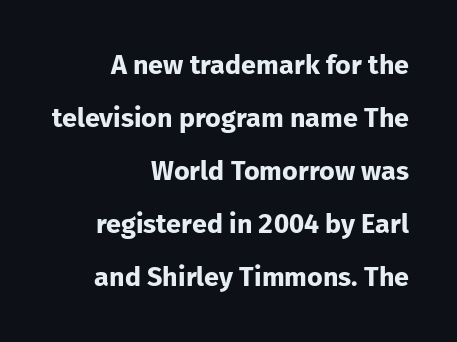
{"italic": "no", "bold": "yes", "underline": "no", "align": "right", "line_spacing": "loose", "line_spacing_ratio": 1.96, "letter_spacing": "normal", "letter_spacing_em": 0.0, "glyph_px": 27}
